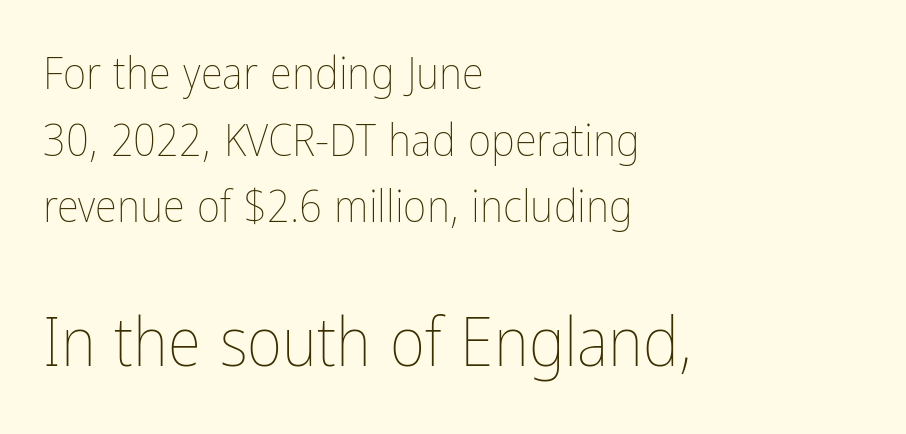
The image shows 68 px thin, condensed type, upright; set left-aligned, normal line spacing (1.48x), normal letter spacing, not underlined; the second (bottom) block is 1.51x larger; low stroke contrast and a medium x-height.
